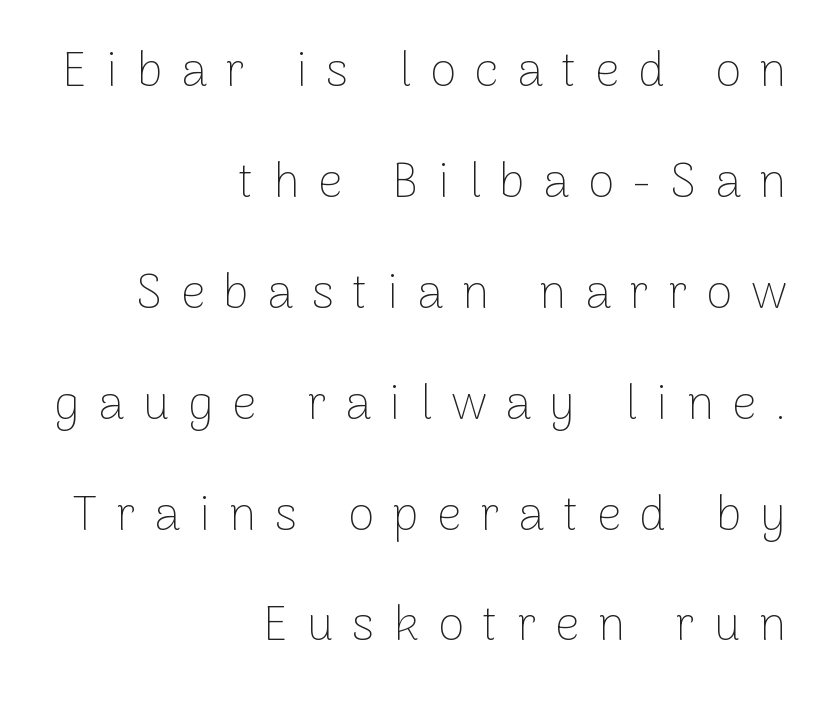
Q: Is the text bold? A: No.
Q: Is the text italic (slanted)? A: No, it is upright.
Q: Is the typeface a serif or a sans-serif typeface? A: Sans-serif.
Q: Is the text underlined? A: No.
Q: How is the paragraph aligned? A: Right-aligned.
Q: Is the spacing between letters normal or unusually wide? A: Unusually wide.
Q: Is the spacing between lines tight, normal or loose? A: Loose.
Q: Width (condensed, normal, or wide)? A: Normal.
Q: Stroke contrast? A: Low.
Q: x-height? A: Medium.
Q: Monospaced? A: No.
